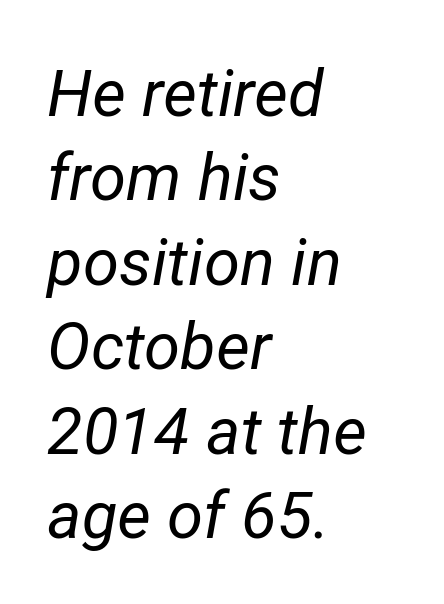
The image shows 65 px regular-weight type, italic (leaning right); set left-aligned, normal line spacing (1.3x), normal letter spacing, not underlined; low stroke contrast and a medium x-height.
